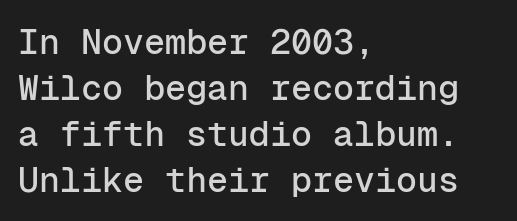
Q: Is the text italic (slanted)? A: No, it is upright.
Q: Is the typeface a serif or a sans-serif typeface? A: Sans-serif.
Q: Is the text underlined? A: No.
Q: How is the paragraph aligned? A: Left-aligned.
Q: Is the spacing between letters normal or unusually wide? A: Normal.
Q: Is the spacing between lines tight, normal or loose? A: Normal.
Q: Width (condensed, normal, or wide)? A: Normal.
Q: Stroke contrast? A: Low.
Q: x-height? A: Medium.
Q: Monospaced? A: Yes.
